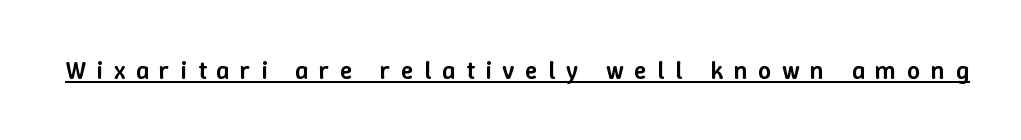
{"italic": "no", "bold": "semi", "underline": "yes", "letter_spacing": "wide", "letter_spacing_em": 0.4, "glyph_px": 26}
